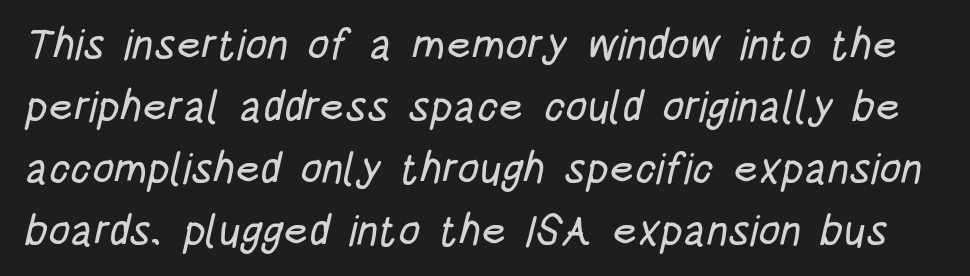
The passage shown is not underscored anywhere. Think of a printed novel: that variable character pitch is what you see here. How would I describe the line gaps? Plain and ordinary. The type family on display is of the sans-serif kind.
